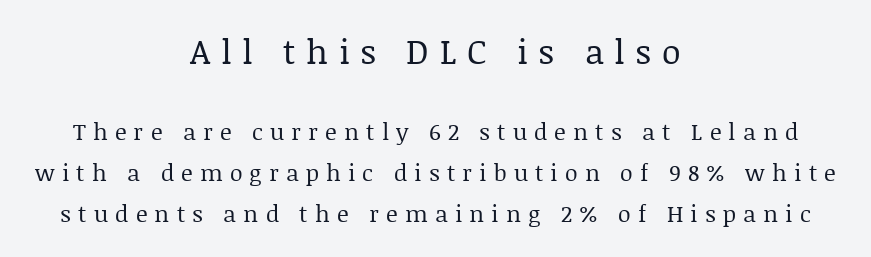
{"serif": "yes", "italic": "no", "bold": "no", "weight": "regular", "width": "normal", "stroke_contrast": "low", "x_height": "large", "monospaced": "no", "underline": "no", "align": "center", "line_spacing_ratio": 1.79, "letter_spacing": "wide", "letter_spacing_em": 0.31, "larger_block": "first", "size_ratio": 1.48, "glyph_px": 34}
